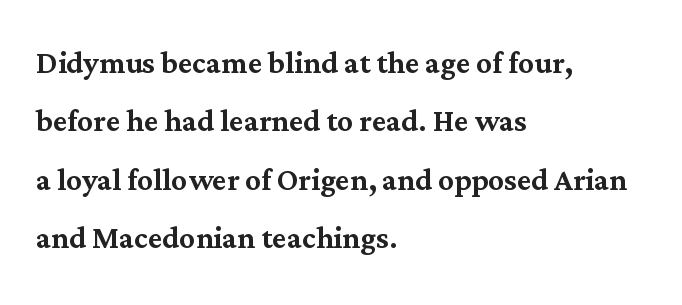
Q: Is the text italic (slanted)? A: No, it is upright.
Q: Is the typeface a serif or a sans-serif typeface? A: Serif.
Q: Is the text underlined? A: No.
Q: How is the paragraph aligned? A: Left-aligned.
Q: Is the spacing between letters normal or unusually wide? A: Normal.
Q: Is the spacing between lines tight, normal or loose? A: Normal.
Q: Width (condensed, normal, or wide)? A: Normal.
Q: Stroke contrast? A: Medium.
Q: x-height? A: Medium.
Q: Monospaced? A: No.
